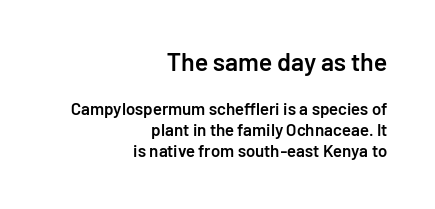
{"italic": "no", "bold": "semi", "underline": "no", "align": "right", "line_spacing_ratio": 1.23, "letter_spacing": "normal", "letter_spacing_em": 0.0, "larger_block": "first", "size_ratio": 1.47, "glyph_px": 25}
